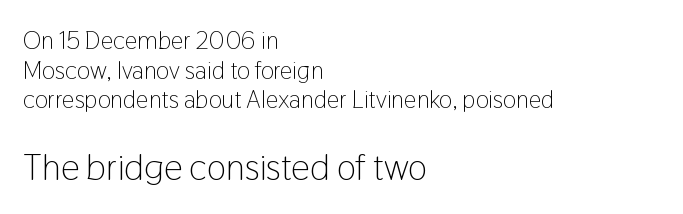
The image shows 37 px light, condensed sans-serif type, upright; set left-aligned, line spacing 1.19x, normal letter spacing, not underlined; the second (bottom) block is 1.48x larger; low stroke contrast and a medium x-height.
